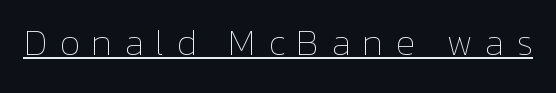
Q: Is the text bold? A: No.
Q: Is the text italic (slanted)? A: No, it is upright.
Q: Is the text underlined? A: Yes.
Q: Is the spacing between letters normal or unusually wide? A: Unusually wide.
Q: Width (condensed, normal, or wide)? A: Normal.
Q: Stroke contrast? A: Low.
Q: x-height? A: Medium.
Q: Monospaced? A: No.
